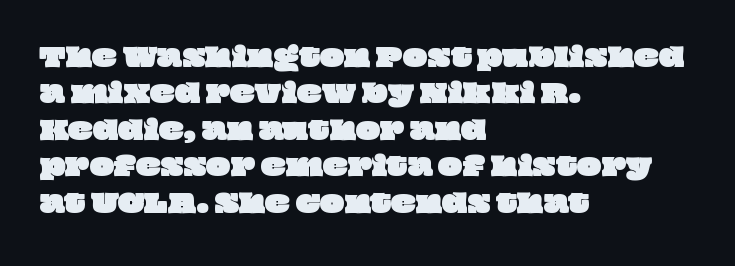
Q: Is the text underlined? A: No.
Q: How is the paragraph aligned? A: Left-aligned.
Q: Is the spacing between letters normal or unusually wide? A: Normal.
Q: Is the spacing between lines tight, normal or loose? A: Normal.
